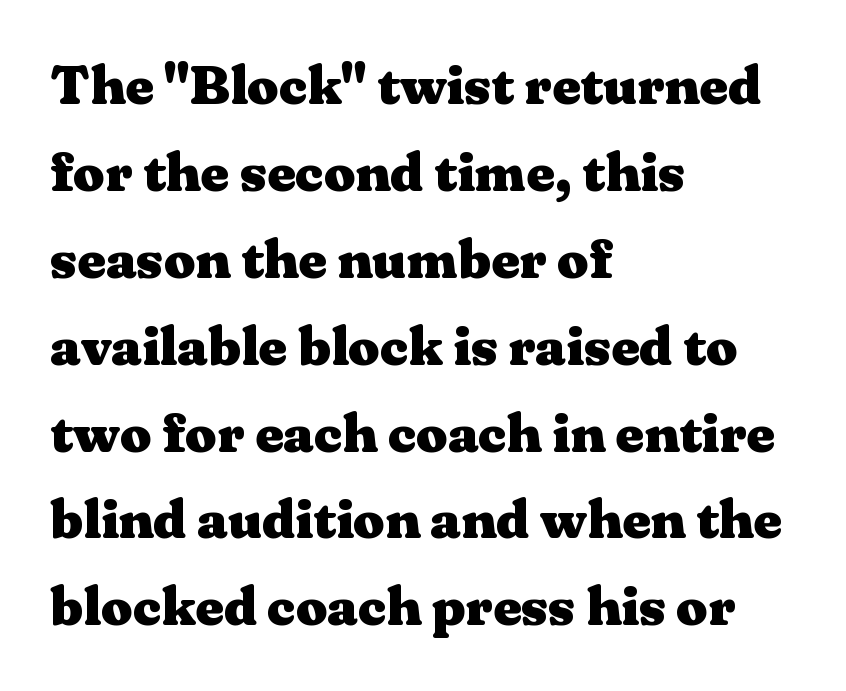
{"serif": "yes", "italic": "no", "bold": "yes", "weight": "heavy", "width": "wide", "stroke_contrast": "medium", "x_height": "medium", "monospaced": "no", "underline": "no", "align": "left", "line_spacing": "normal", "line_spacing_ratio": 1.58, "letter_spacing": "normal", "letter_spacing_em": 0.0, "glyph_px": 55}
